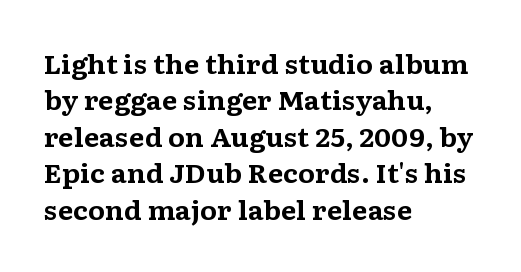
{"italic": "no", "bold": "yes", "underline": "no", "align": "left", "line_spacing": "normal", "line_spacing_ratio": 1.46, "letter_spacing": "normal", "letter_spacing_em": 0.0, "glyph_px": 25}
